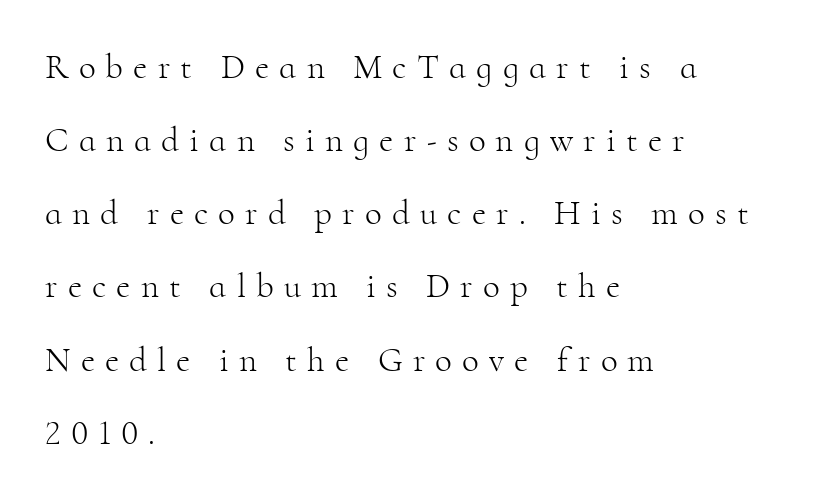
{"serif": "yes", "italic": "no", "bold": "no", "weight": "light", "width": "normal", "stroke_contrast": "high", "x_height": "small", "monospaced": "no", "underline": "no", "align": "left", "line_spacing": "loose", "line_spacing_ratio": 2.09, "letter_spacing": "wide", "letter_spacing_em": 0.29, "glyph_px": 35}
